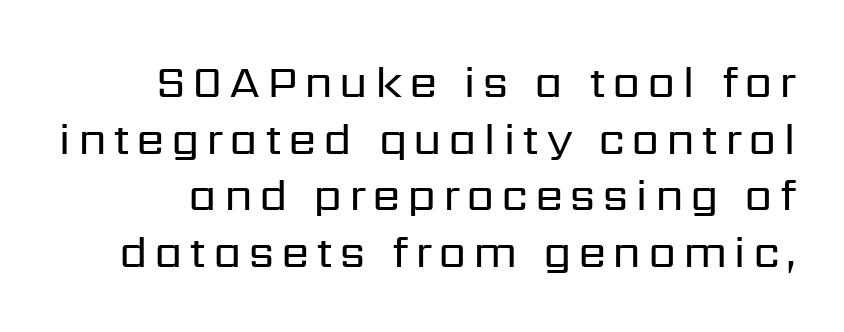
This is sans-serif lettering, the kind often seen on screens and signage. Here the designer chose a conventional face with non-uniform glyph widths. The foot of each line stays bare and open. Stems here are at most as thick as an everyday book face.
